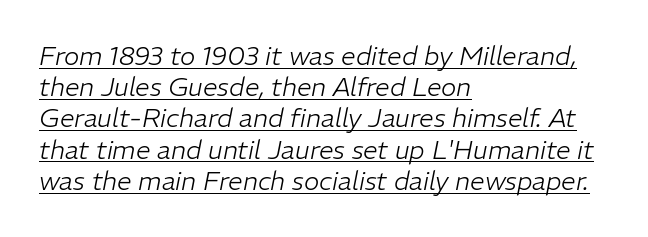
Underlined type. The compositor pushed each line to the left boundary. Looking at the ascenders, they clearly lean. Inter-character spacing is left at the font's built-in metrics. Heft: none added — not bold.
